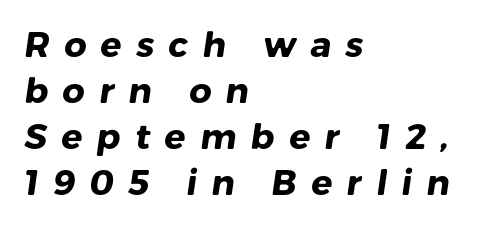
Q: Is the text bold? A: Yes.
Q: Is the typeface a serif or a sans-serif typeface? A: Sans-serif.
Q: Is the text underlined? A: No.
Q: How is the paragraph aligned? A: Left-aligned.
Q: Is the spacing between letters normal or unusually wide? A: Unusually wide.
Q: Is the spacing between lines tight, normal or loose? A: Normal.
Q: Width (condensed, normal, or wide)? A: Normal.
Q: Stroke contrast? A: Low.
Q: x-height? A: Medium.
Q: Monospaced? A: No.
